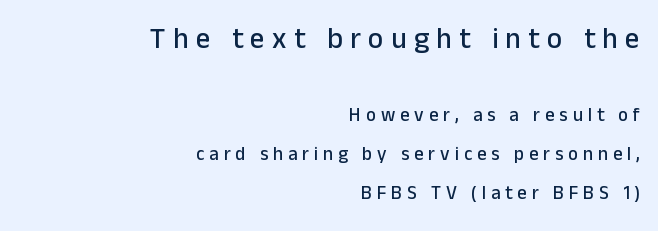
The image shows 29 px sans-serif type, upright; set right-aligned, loose line spacing (2.06x), unusually wide letter spacing (+0.25 em), not underlined; the first (top) block is 1.53x larger; low stroke contrast and a medium x-height.
